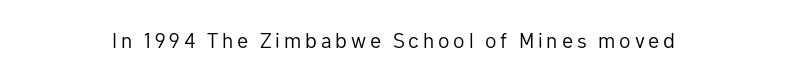
Nope, not italic — everything's standing straight. Weight: regular or lighter. This rendering features lettering with no underline.
